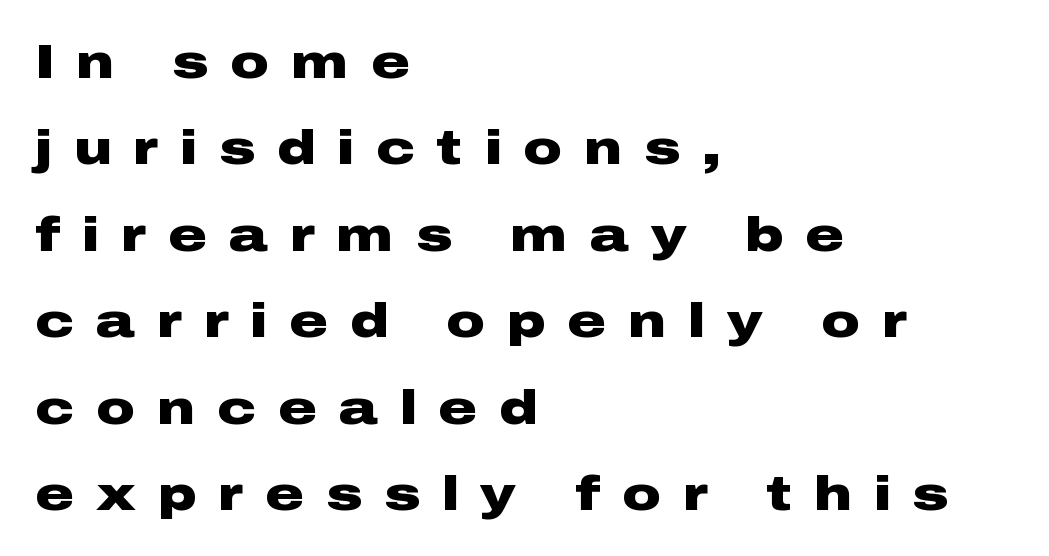
Q: Is the text bold? A: Yes.
Q: Is the text italic (slanted)? A: No, it is upright.
Q: Is the typeface a serif or a sans-serif typeface? A: Sans-serif.
Q: Is the text underlined? A: No.
Q: How is the paragraph aligned? A: Left-aligned.
Q: Is the spacing between letters normal or unusually wide? A: Unusually wide.
Q: Width (condensed, normal, or wide)? A: Wide.
Q: Stroke contrast? A: Low.
Q: x-height? A: Medium.
Q: Monospaced? A: No.
